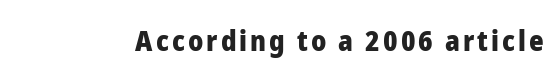
A clean baseline with only descenders dipping below it. Every letter is thick-stroked: bold, no question. Every stem runs plumb, perpendicular to the baseline. Typographically, this falls in the sans-serif category.
